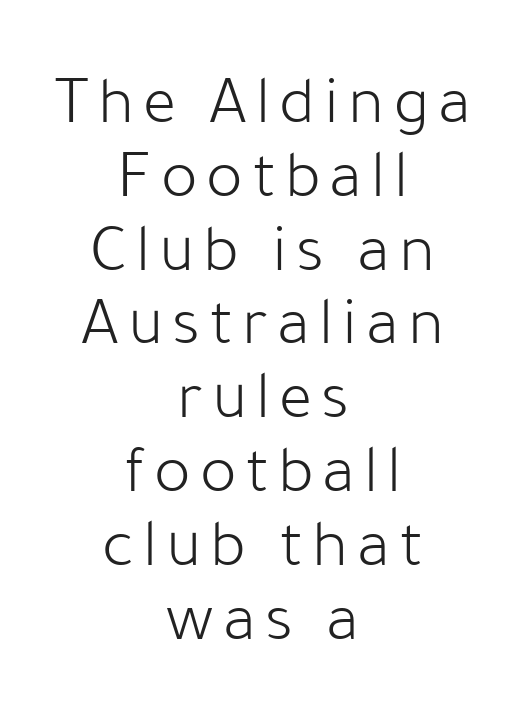
The image shows 69 px light sans-serif type, upright; set centered, tight line spacing (1.07x), not underlined; low stroke contrast and a medium x-height.
